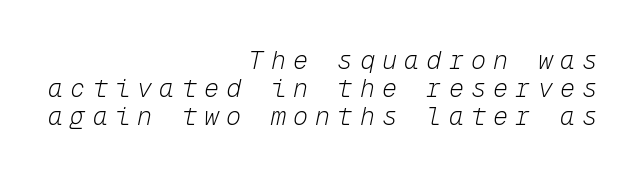
The image shows 25 px text type, italic (leaning right); set right-aligned, tight line spacing (1.12x), unusually wide letter spacing (+0.29 em), not underlined.
